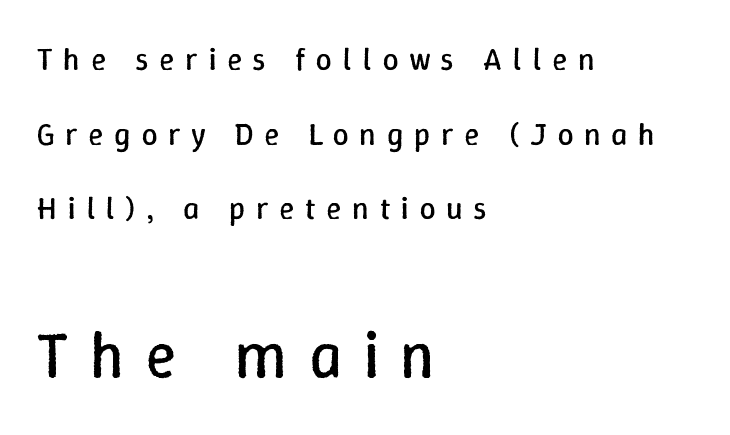
Q: Is the text bold? A: No.
Q: Is the text italic (slanted)? A: No, it is upright.
Q: Is the text underlined? A: No.
Q: How is the paragraph aligned? A: Left-aligned.
Q: Is the spacing between letters normal or unusually wide? A: Unusually wide.
Q: Is the spacing between lines tight, normal or loose? A: Loose.
Q: Which block of text is set in a larger size, the first (top) or the second (bottom)? A: The second (bottom) one.
Q: Width (condensed, normal, or wide)? A: Normal.
Q: Stroke contrast? A: Low.
Q: x-height? A: Medium.
Q: Monospaced? A: No.
